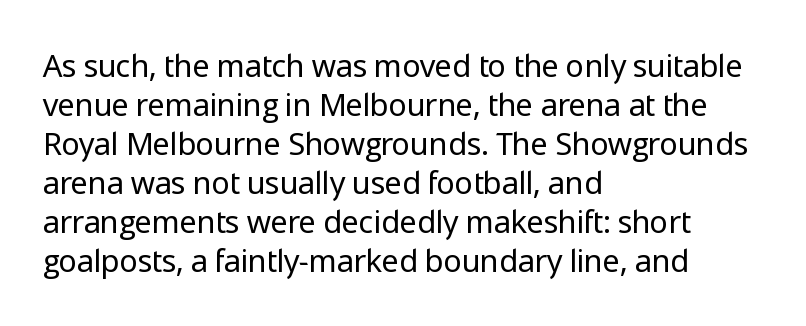
The image shows 31 px regular-weight sans-serif type, upright; set left-aligned, normal line spacing (1.26x), normal letter spacing, not underlined; low stroke contrast and a medium x-height.
